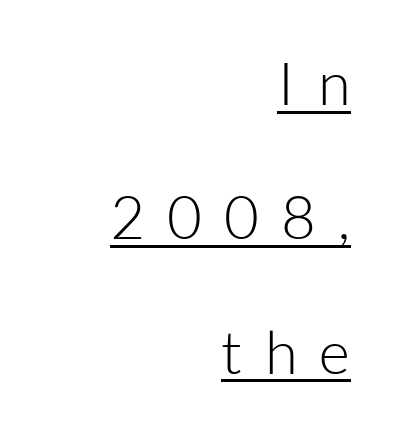
Q: Is the text bold? A: No.
Q: Is the text italic (slanted)? A: No, it is upright.
Q: Is the typeface a serif or a sans-serif typeface? A: Sans-serif.
Q: Is the text underlined? A: Yes.
Q: How is the paragraph aligned? A: Right-aligned.
Q: Is the spacing between letters normal or unusually wide? A: Unusually wide.
Q: Is the spacing between lines tight, normal or loose? A: Loose.
Q: Width (condensed, normal, or wide)? A: Normal.
Q: Stroke contrast? A: Low.
Q: x-height? A: Medium.
Q: Monospaced? A: No.
